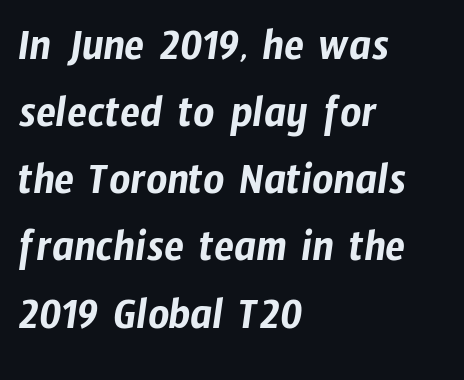
This sample has the flowing, uneven cadence of proportional lettering. Does the type have serifs? No, each stem ends abruptly. Notice how descenders clear the ascenders below comfortably — that's standard leading. Each word holds together tightly as a unit, with standard inter-letter gaps. These lines are set flush left with a ragged right edge.
